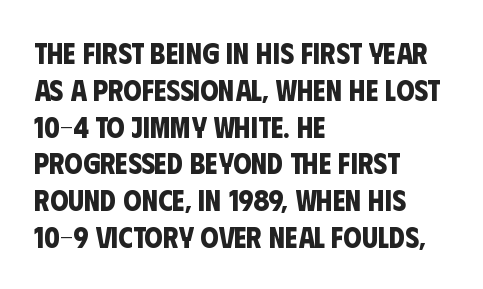
Every row of glyphs begins at an identical x-position on the left. Words float on clear page, feet unadorned. The type family on display is of the sans-serif kind. Every letter is thick-stroked: bold, no question. Looks like regular typesetting: each glyph gets only the width it needs. Vertically, the passage feels balanced, rows spaced as you'd expect.
